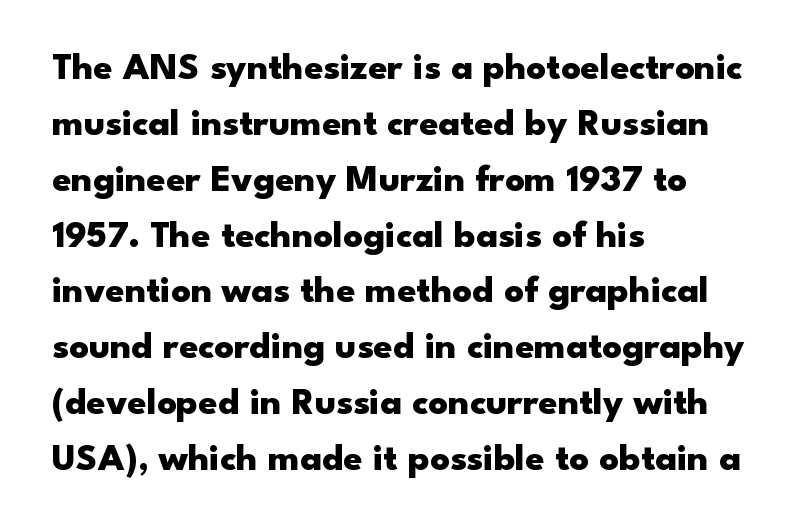
Q: Is the text bold? A: Yes.
Q: Is the text italic (slanted)? A: No, it is upright.
Q: Is the typeface a serif or a sans-serif typeface? A: Sans-serif.
Q: Is the text underlined? A: No.
Q: How is the paragraph aligned? A: Left-aligned.
Q: Is the spacing between letters normal or unusually wide? A: Normal.
Q: Is the spacing between lines tight, normal or loose? A: Normal.
Q: Width (condensed, normal, or wide)? A: Wide.
Q: Stroke contrast? A: Low.
Q: x-height? A: Small.
Q: Monospaced? A: No.
